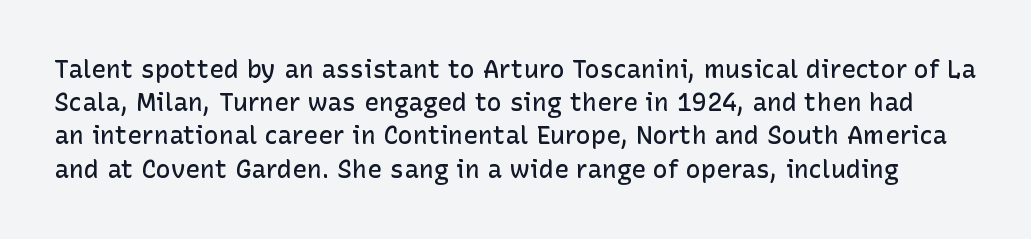
The image shows 25 px text type, upright; set normal line spacing (1.33x), normal letter spacing, not underlined.
